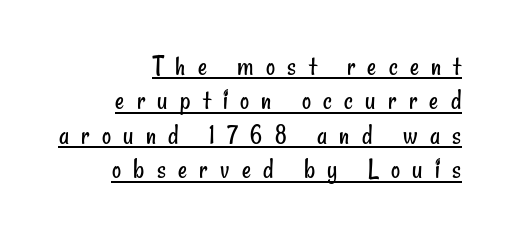
{"serif": "no", "bold": "no", "weight": "regular", "width": "condensed", "stroke_contrast": "low", "x_height": "small", "monospaced": "no", "underline": "yes", "align": "right", "line_spacing_ratio": 1.23, "letter_spacing": "wide", "letter_spacing_em": 0.44, "glyph_px": 28}
